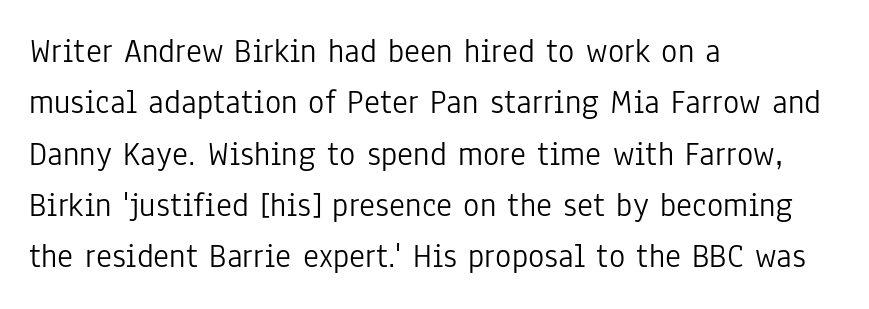
{"serif": "no", "italic": "no", "bold": "no", "weight": "light", "width": "condensed", "stroke_contrast": "low", "x_height": "medium", "monospaced": "no", "underline": "no", "align": "left", "line_spacing": "normal", "line_spacing_ratio": 1.51, "letter_spacing": "normal", "letter_spacing_em": 0.0, "glyph_px": 34}
